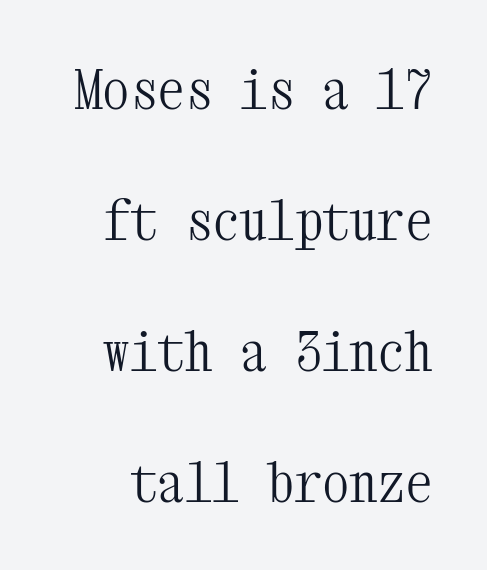
Q: Is the text bold? A: No.
Q: Is the text italic (slanted)? A: No, it is upright.
Q: Is the typeface a serif or a sans-serif typeface? A: Serif.
Q: Is the text underlined? A: No.
Q: Is the spacing between letters normal or unusually wide? A: Normal.
Q: Is the spacing between lines tight, normal or loose? A: Loose.
Q: Width (condensed, normal, or wide)? A: Condensed.
Q: Stroke contrast? A: Medium.
Q: x-height? A: Medium.
Q: Monospaced? A: Yes.
